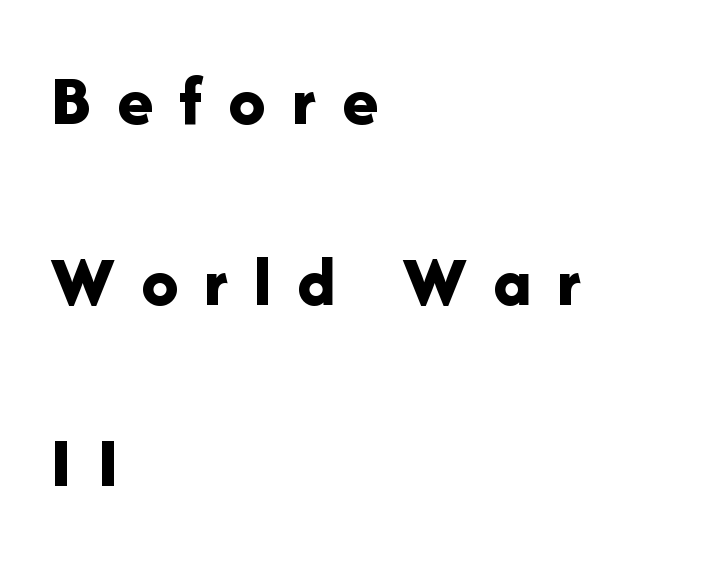
Teacher's note: observe the even left margin — that is flush-left alignment. If you drew a line through each stem, it would be perfectly vertical. Substantial extra tracking has been applied to these lines. Think of a printed novel: that variable character pitch is what you see here. Serifs: no, the terminals of the letterforms are clean. Typographic density is high because the face is bold.
